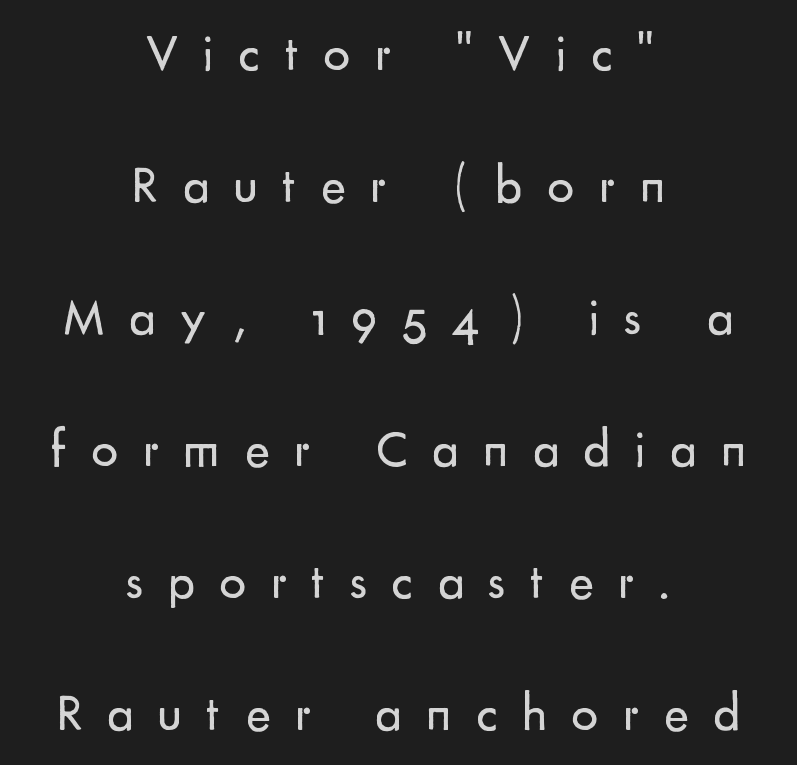
The image shows 53 px regular-weight sans-serif type, upright; set centered, loose line spacing (2.49x), unusually wide letter spacing (+0.46 em), not underlined; low stroke contrast and a small x-height.
